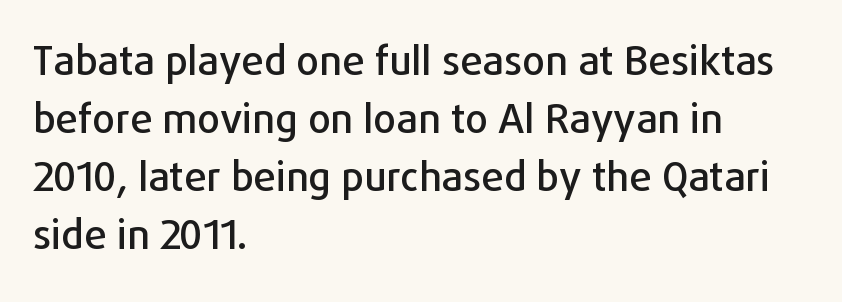
{"serif": "no", "italic": "no", "width": "normal", "stroke_contrast": "low", "x_height": "medium", "monospaced": "no", "underline": "no", "align": "left", "line_spacing": "normal", "line_spacing_ratio": 1.45, "letter_spacing": "normal", "letter_spacing_em": 0.0, "glyph_px": 40}
